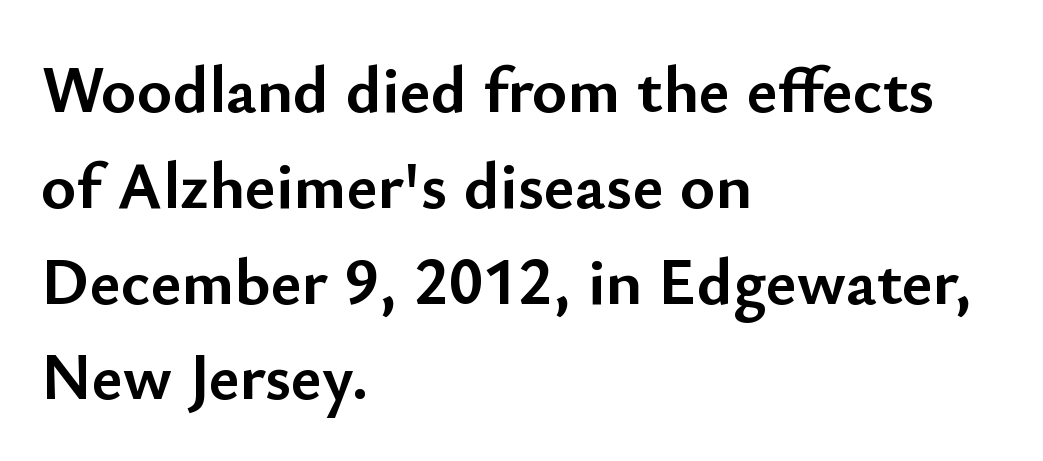
Q: Is the text bold? A: Yes.
Q: Is the text italic (slanted)? A: No, it is upright.
Q: Is the typeface a serif or a sans-serif typeface? A: Sans-serif.
Q: Is the text underlined? A: No.
Q: How is the paragraph aligned? A: Left-aligned.
Q: Is the spacing between letters normal or unusually wide? A: Normal.
Q: Is the spacing between lines tight, normal or loose? A: Normal.
Q: Width (condensed, normal, or wide)? A: Normal.
Q: Stroke contrast? A: Low.
Q: x-height? A: Small.
Q: Monospaced? A: No.
